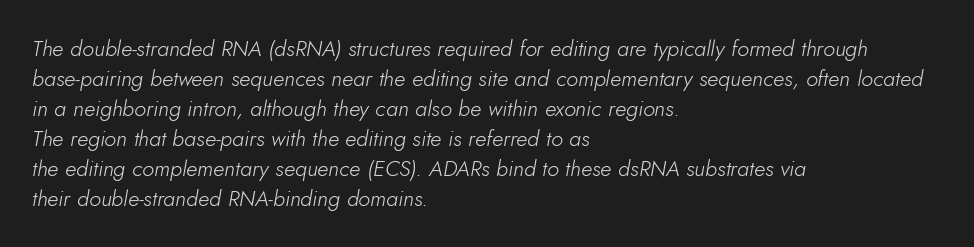
Q: Is the text bold? A: No.
Q: Is the text italic (slanted)? A: Yes, it leans right by about 5 degrees.
Q: Is the text underlined? A: No.
Q: How is the paragraph aligned? A: Left-aligned.
Q: Is the spacing between letters normal or unusually wide? A: Normal.
Q: Is the spacing between lines tight, normal or loose? A: Normal.
